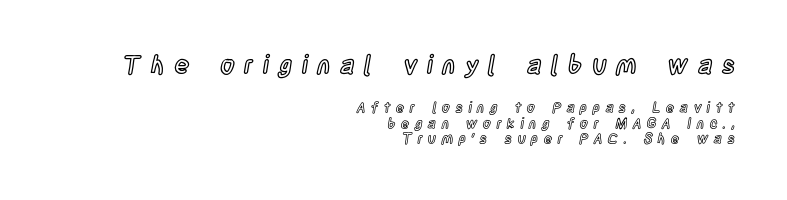
Each word looks stretched out because of the extra space between its letters. Notice how descenders almost collide with the ascenders below — that's tight leading. The designer gave the opening block more size than the closing block. Check the space under the baseline: it is left empty.
